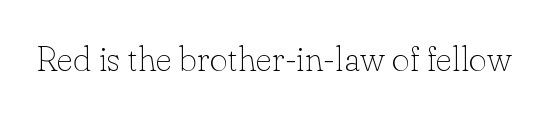
Q: Is the text bold? A: No.
Q: Is the text italic (slanted)? A: No, it is upright.
Q: Is the typeface a serif or a sans-serif typeface? A: Serif.
Q: Is the text underlined? A: No.
Q: Is the spacing between letters normal or unusually wide? A: Normal.
Q: Width (condensed, normal, or wide)? A: Normal.
Q: Stroke contrast? A: Low.
Q: x-height? A: Small.
Q: Monospaced? A: No.
